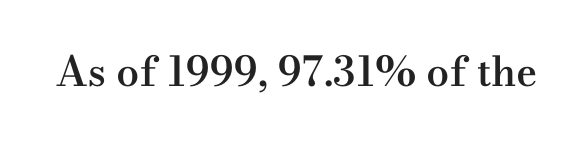
Q: Is the text bold? A: Semi-bold.
Q: Is the text italic (slanted)? A: No, it is upright.
Q: Is the typeface a serif or a sans-serif typeface? A: Serif.
Q: Is the text underlined? A: No.
Q: Is the spacing between letters normal or unusually wide? A: Normal.
Q: Width (condensed, normal, or wide)? A: Wide.
Q: Stroke contrast? A: Medium.
Q: x-height? A: Small.
Q: Monospaced? A: No.
